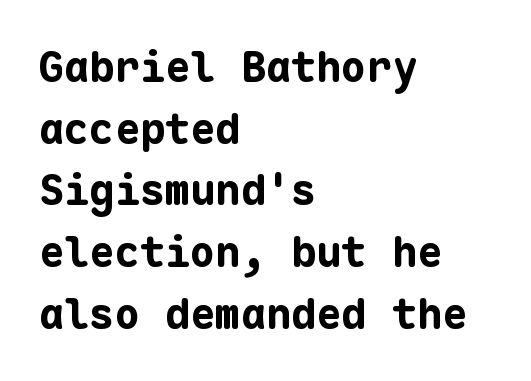
Set as a true bold cut, around the 700 mark. Spacing verdict: monospaced, one width for all characters. No word sits above an underline. If you drew a line through each stem, it would be perfectly vertical. Students, note that the glyphs here touch the page at normal intervals.
